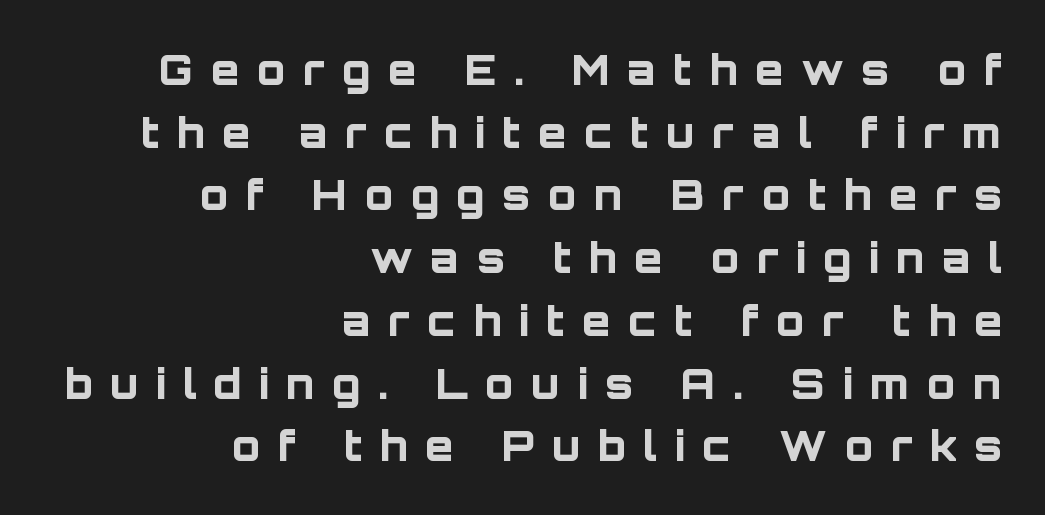
Q: Is the text bold? A: Yes.
Q: Is the text italic (slanted)? A: No, it is upright.
Q: Is the typeface a serif or a sans-serif typeface? A: Sans-serif.
Q: Is the text underlined? A: No.
Q: How is the paragraph aligned? A: Right-aligned.
Q: Is the spacing between letters normal or unusually wide? A: Unusually wide.
Q: Is the spacing between lines tight, normal or loose? A: Normal.
Q: Width (condensed, normal, or wide)? A: Normal.
Q: Stroke contrast? A: Low.
Q: x-height? A: Large.
Q: Monospaced? A: No.
